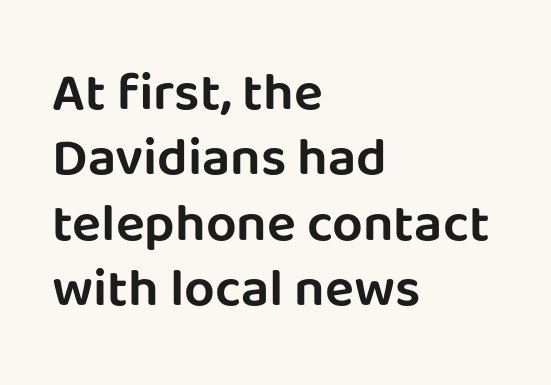
The image shows 54 px sans-serif type, upright; set left-aligned, line spacing 1.21x, normal letter spacing, not underlined; low stroke contrast and a large x-height.
